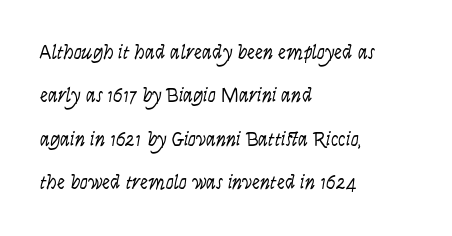
Q: Is the text bold? A: No.
Q: Is the text italic (slanted)? A: Yes.
Q: Is the text underlined? A: No.
Q: How is the paragraph aligned? A: Left-aligned.
Q: Is the spacing between letters normal or unusually wide? A: Normal.
Q: Is the spacing between lines tight, normal or loose? A: Loose.
